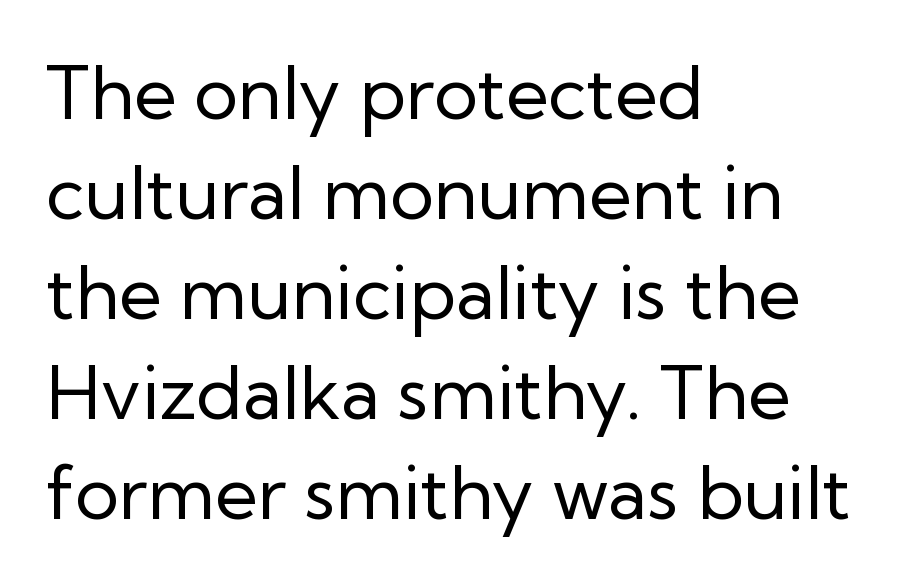
The paragraph has a hard left edge and a soft right edge. Is this a fixed-width face? No — the glyphs have proportional, varying widths. Stroke mass is kept to a normal reading level or below. Check under the words: just untouched page. Regarding leading, the lines here are spaced in the standard way.
